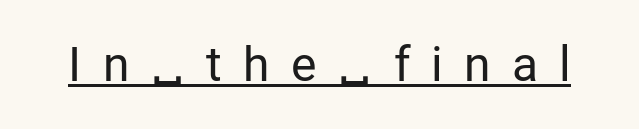
The image shows 48 px regular-weight sans-serif type, upright; set unusually wide letter spacing (+0.44 em), underlined; low stroke contrast and a medium x-height.
